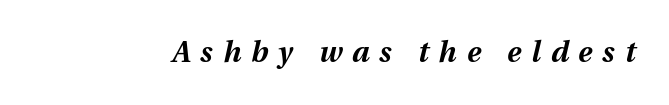
The image shows 29 px bold type, italic (leaning right); set unusually wide letter spacing (+0.35 em), not underlined; medium stroke contrast and a medium x-height.
